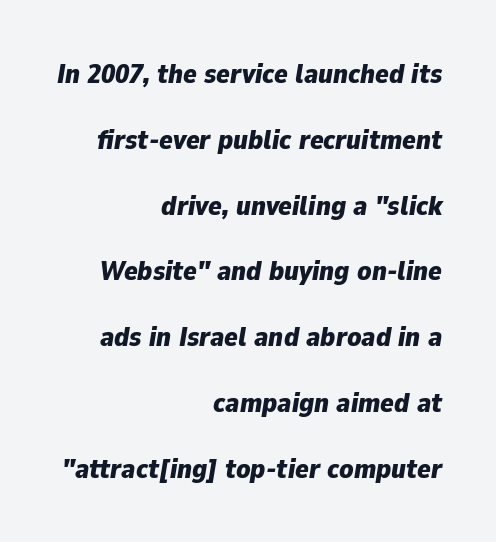
{"italic": "yes", "lean": "right", "slant_degrees": 9, "bold": "yes", "weight": "bold", "width": "normal", "stroke_contrast": "low", "x_height": "medium", "monospaced": "no", "underline": "no", "align": "right", "line_spacing": "loose", "line_spacing_ratio": 2.35, "letter_spacing": "normal", "letter_spacing_em": 0.0, "glyph_px": 28}
